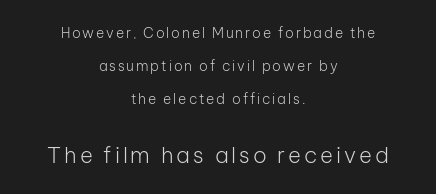
The image shows 22 px text type, upright; set centered, loose line spacing (2.37x), not underlined; the second (bottom) block is 1.57x larger.
